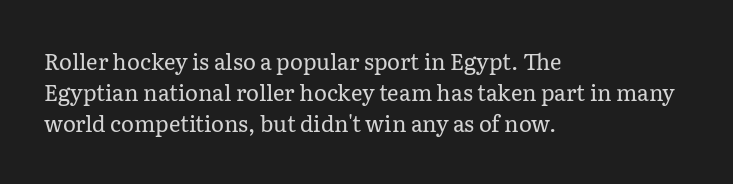
The image shows 22 px text type, upright; set left-aligned, normal line spacing (1.41x), normal letter spacing, not underlined.
